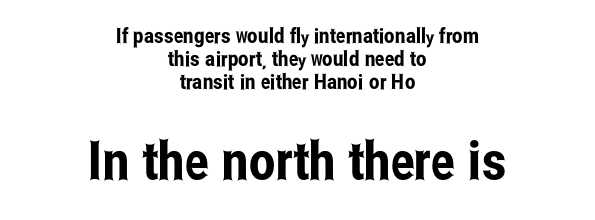
The image shows 53 px condensed sans-serif type, upright; set centered, tight line spacing (1.1x), normal letter spacing, not underlined; the second (bottom) block is 2.52x larger; low stroke contrast and a medium x-height.
